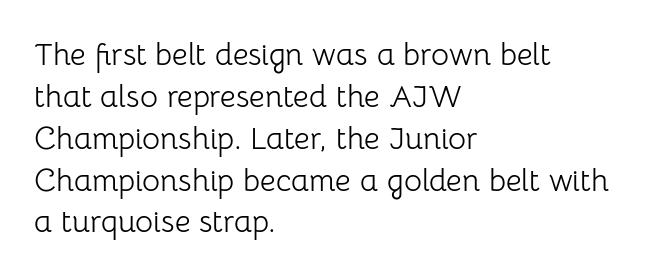
{"serif": "no", "italic": "no", "bold": "no", "weight": "light", "width": "normal", "stroke_contrast": "low", "x_height": "medium", "monospaced": "no", "underline": "no", "align": "left", "line_spacing": "normal", "line_spacing_ratio": 1.35, "letter_spacing": "normal", "letter_spacing_em": 0.0, "glyph_px": 31}
